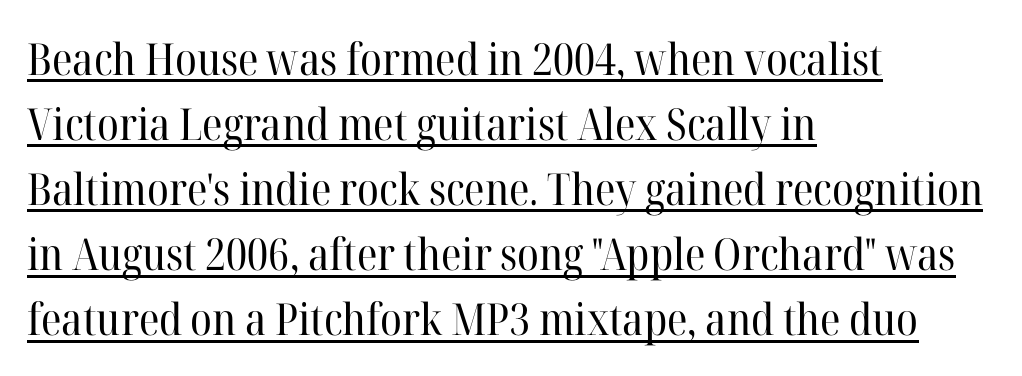
Each line starts at the same left margin while the right side varies. These characters rest on top of a visible drawn line. A typesetter would label this face a serif. The specimen reads as upright at a glance. Here the designer chose a conventional face with non-uniform glyph widths. Bold? No — there's no thickening of the strokes.
